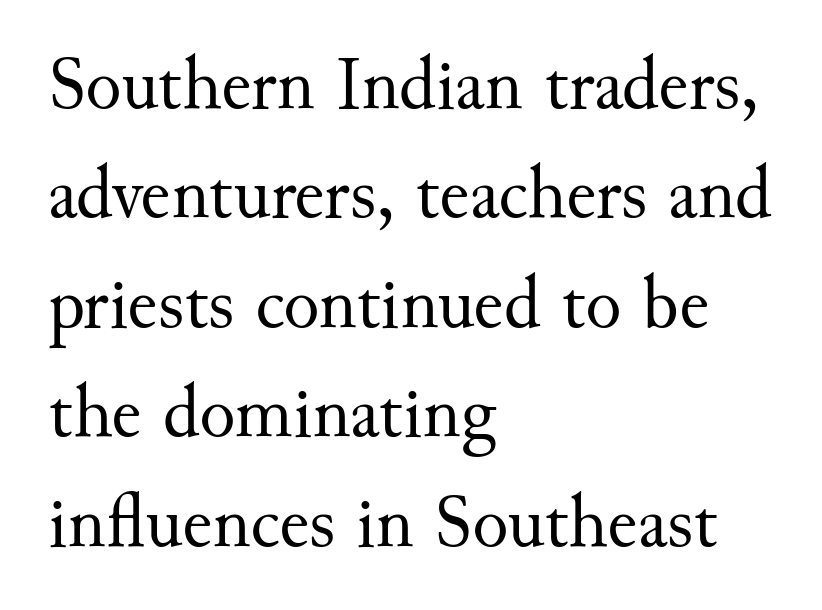
This is the regular roman posture of the typeface. Varying glyph widths throughout — classic text-font behaviour. Quick note: underline off. Short note: letters normally spaced. The paragraph shown leans on its left margin. Caption: face not bold, strokes unweighted.
